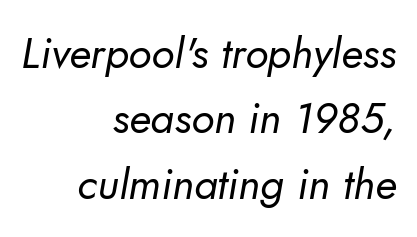
The image shows 43 px regular-weight sans-serif type; set right-aligned, normal line spacing (1.52x), normal letter spacing, not underlined; low stroke contrast and a small x-height.
